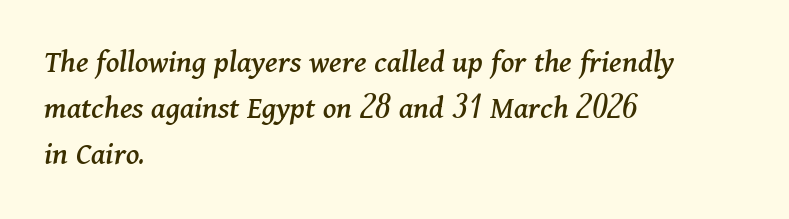
{"serif": "yes", "italic": "yes", "lean": "right", "slant_degrees": 11, "width": "normal", "stroke_contrast": "medium", "x_height": "medium", "monospaced": "no", "underline": "no", "align": "left", "line_spacing": "normal", "line_spacing_ratio": 1.39, "letter_spacing": "normal", "letter_spacing_em": 0.0, "glyph_px": 33}
